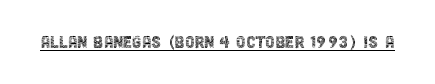
{"italic": "no", "bold": "no", "underline": "yes", "letter_spacing": "normal", "letter_spacing_em": 0.0, "glyph_px": 21}
